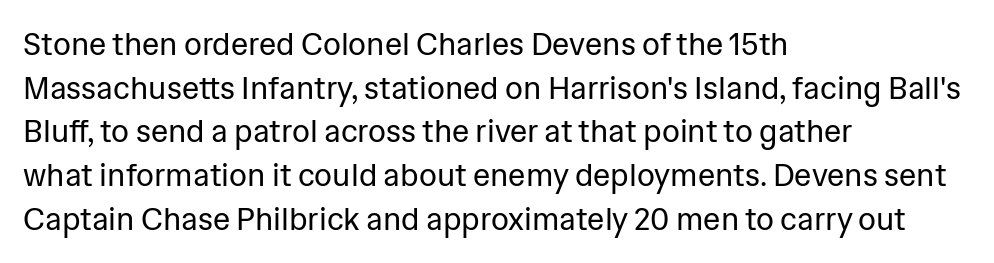
{"serif": "no", "italic": "no", "bold": "no", "weight": "regular", "width": "normal", "stroke_contrast": "low", "x_height": "medium", "monospaced": "no", "underline": "no", "align": "left", "line_spacing": "normal", "line_spacing_ratio": 1.41, "letter_spacing": "normal", "letter_spacing_em": 0.0, "glyph_px": 31}
